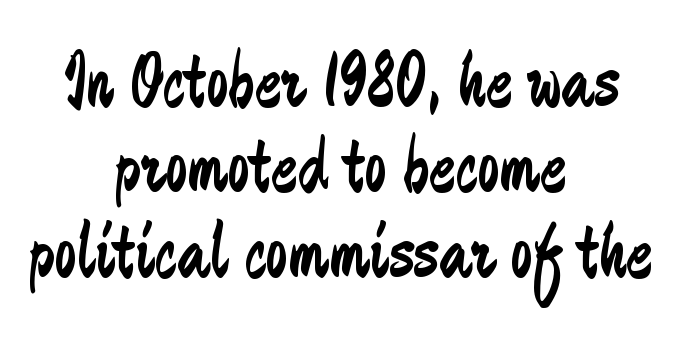
The face used here is proportionally spaced, like ordinary book or web type. This is not heavy type; no bold has been used. Words appear dense and cohesive because spacing is normal. These lines stack symmetrically, like a column narrowing and widening about its center.
